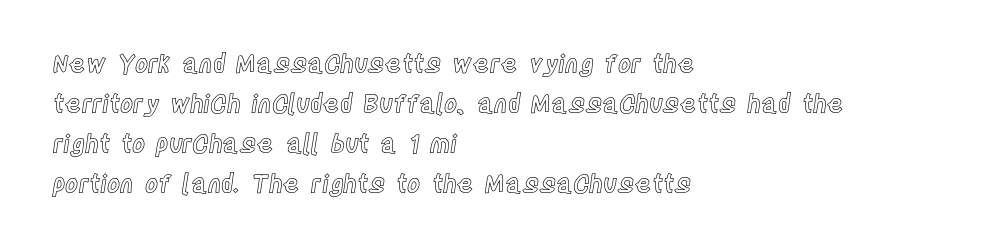
The image shows 25 px text type; set left-aligned, normal line spacing (1.6x), normal letter spacing, not underlined.
